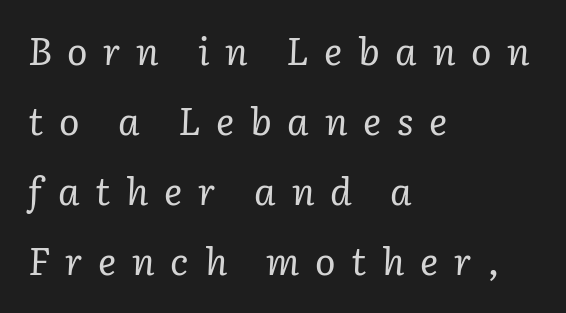
Q: Is the text bold? A: No.
Q: Is the text italic (slanted)? A: Yes, it leans right by about 3 degrees.
Q: Is the typeface a serif or a sans-serif typeface? A: Serif.
Q: Is the text underlined? A: No.
Q: How is the paragraph aligned? A: Left-aligned.
Q: Is the spacing between letters normal or unusually wide? A: Unusually wide.
Q: Width (condensed, normal, or wide)? A: Normal.
Q: Stroke contrast? A: Low.
Q: x-height? A: Medium.
Q: Monospaced? A: No.
